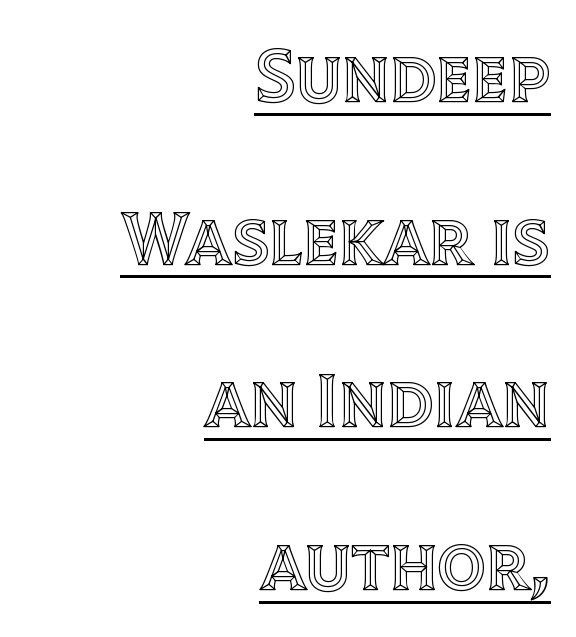
{"italic": "no", "width": "normal", "x_height": "large", "monospaced": "no", "underline": "yes", "align": "right", "line_spacing": "loose", "line_spacing_ratio": 2.14, "letter_spacing": "normal", "letter_spacing_em": 0.0, "glyph_px": 76}
